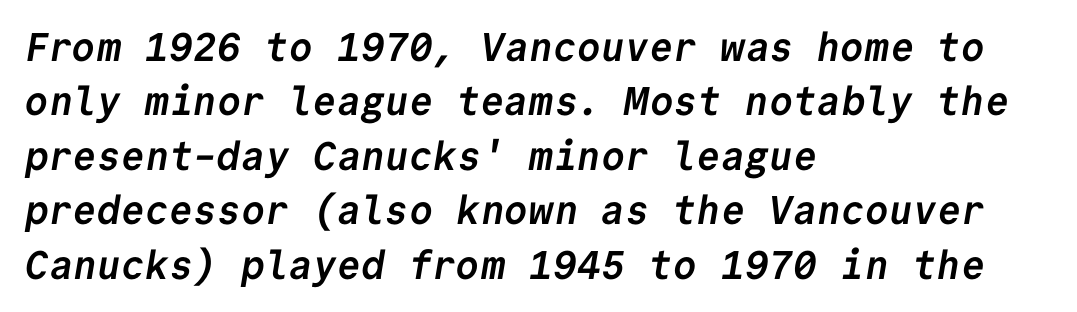
{"serif": "no", "bold": "yes", "weight": "semibold", "width": "normal", "stroke_contrast": "low", "x_height": "medium", "monospaced": "yes", "underline": "no", "align": "left", "line_spacing": "normal", "line_spacing_ratio": 1.36, "letter_spacing": "normal", "letter_spacing_em": 0.0, "glyph_px": 40}
